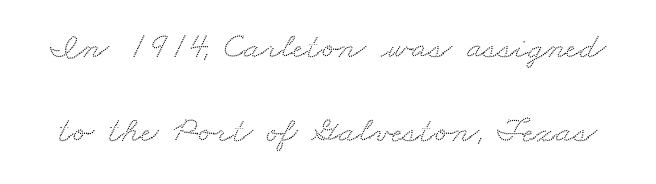
Q: Is the typeface a serif or a sans-serif typeface? A: Serif.
Q: Is the text underlined? A: No.
Q: Is the spacing between letters normal or unusually wide? A: Normal.
Q: Is the spacing between lines tight, normal or loose? A: Loose.
Q: Width (condensed, normal, or wide)? A: Wide.
Q: Stroke contrast? A: Medium.
Q: x-height? A: Small.
Q: Monospaced? A: No.
